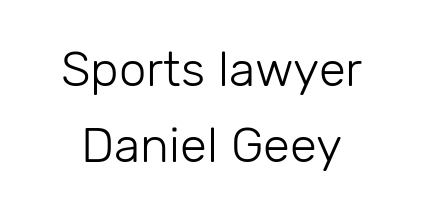
The image shows 49 px light sans-serif type, upright; set normal line spacing (1.56x), normal letter spacing, not underlined; low stroke contrast and a medium x-height.
